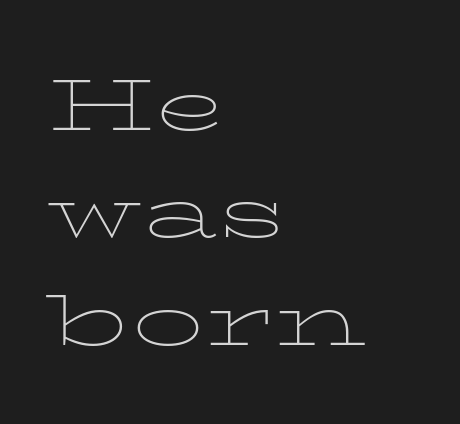
The image shows 72 px thin, wide serif type, upright; set left-aligned, normal line spacing (1.49x), normal letter spacing, not underlined; low stroke contrast and a medium x-height.
